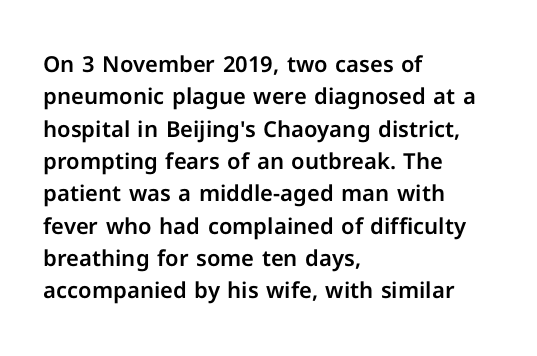
Q: Is the text italic (slanted)? A: No, it is upright.
Q: Is the text underlined? A: No.
Q: How is the paragraph aligned? A: Left-aligned.
Q: Is the spacing between letters normal or unusually wide? A: Normal.
Q: Is the spacing between lines tight, normal or loose? A: Normal.
